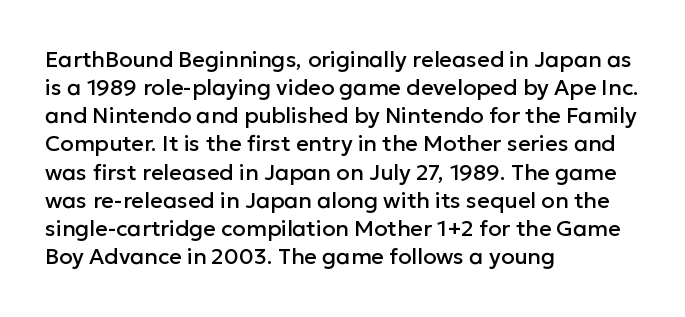
Style check: upright. Decoration check: the copy has no underline. The gaps between neighbouring characters are ordinary and unremarkable. This sample is left-justified, so line endings fall wherever the words run out. The rows are spaced the way most documents space them.
